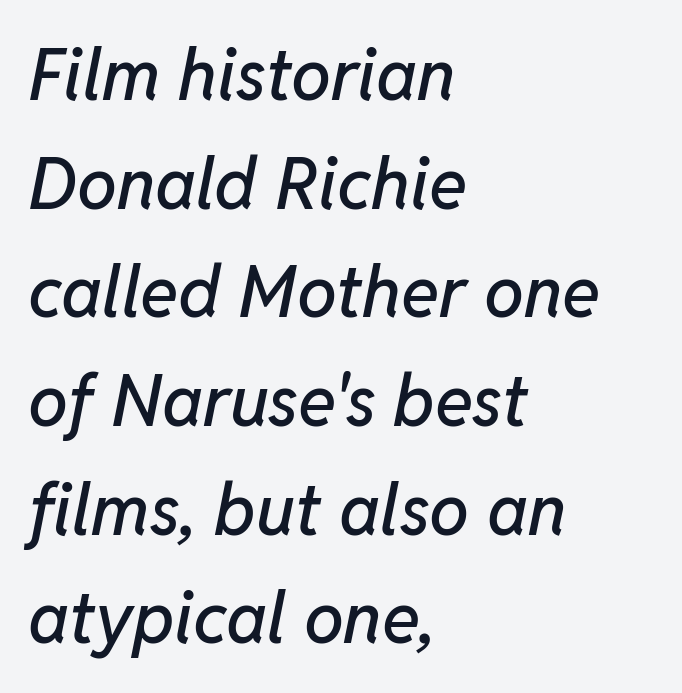
Spacing verdict: proportional, widths tailored to each character. This sample uses an oblique cut, with every glyph tilted off the vertical. Layout note: lines flush left. The glyphs are unaccompanied by any horizontal stroke below them. In terms of leading, this rendering sits right in the middle.
